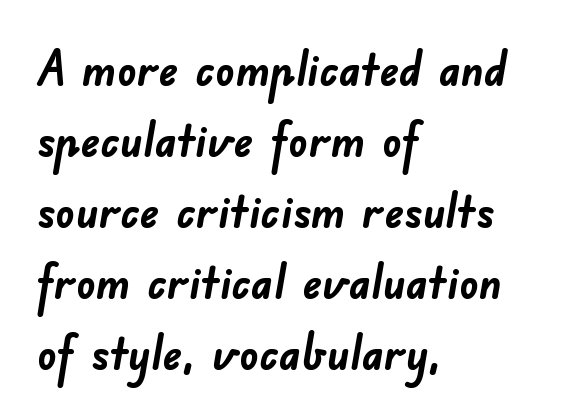
The image shows 48 px semibold sans-serif type; set left-aligned, normal line spacing (1.48x), normal letter spacing, not underlined; low stroke contrast and a small x-height.
